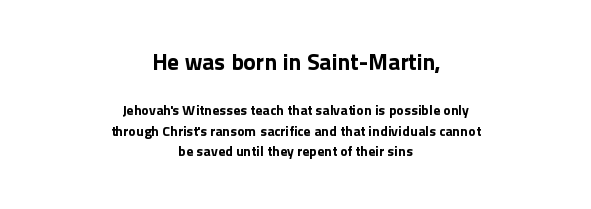
The image shows 23 px bold type, upright; set centered, normal line spacing (1.49x), normal letter spacing, not underlined; the first (top) block is 1.64x larger.
